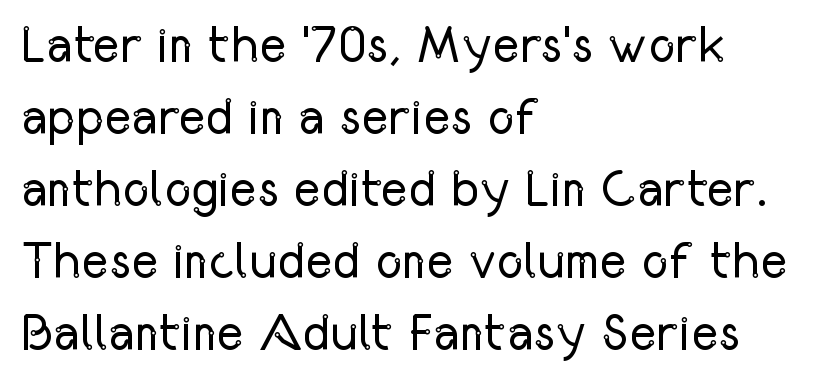
Q: Is the text bold? A: No.
Q: Is the text italic (slanted)? A: No, it is upright.
Q: Is the typeface a serif or a sans-serif typeface? A: Sans-serif.
Q: Is the text underlined? A: No.
Q: How is the paragraph aligned? A: Left-aligned.
Q: Is the spacing between letters normal or unusually wide? A: Normal.
Q: Is the spacing between lines tight, normal or loose? A: Normal.
Q: Width (condensed, normal, or wide)? A: Condensed.
Q: Stroke contrast? A: Low.
Q: x-height? A: Medium.
Q: Monospaced? A: No.
